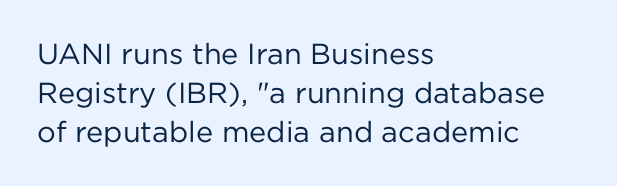
{"serif": "no", "italic": "no", "bold": "no", "weight": "regular", "width": "normal", "stroke_contrast": "low", "x_height": "medium", "monospaced": "no", "underline": "no", "align": "left", "line_spacing": "normal", "line_spacing_ratio": 1.35, "letter_spacing": "normal", "letter_spacing_em": 0.0, "glyph_px": 29}
